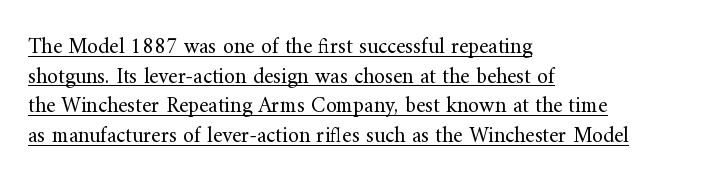
The cut favours lightness, reaching ordinary text weight at its darkest. This sample uses plain, unmodified letter spacing. This rendering uses left alignment, leaving the right contour irregular. The passage shown stacks its lines at a standard gap. Nope, not italic — everything's standing straight. A rule runs beneath these lines of type.
